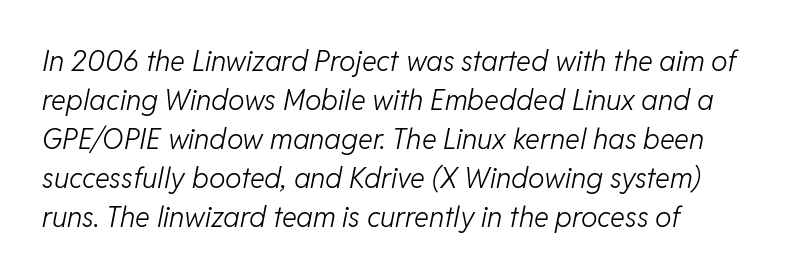
The image shows 28 px light type, italic (leaning right); set left-aligned, normal line spacing (1.39x), normal letter spacing, not underlined; low stroke contrast and a medium x-height.
